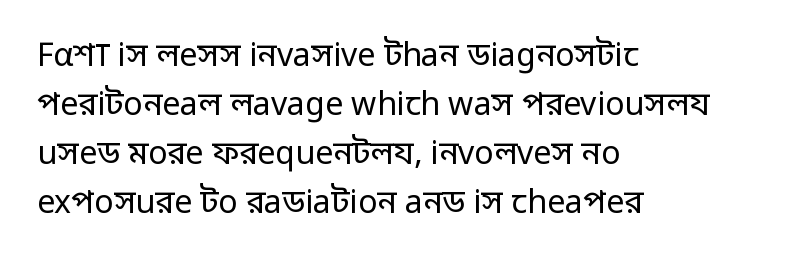
Think of a printed novel: that variable character pitch is what you see here. The specimen omits any rule beneath the text block's lines. What's the leading like? Ordinary, nothing unusual. A typesetter would call this zero additional tracking.
